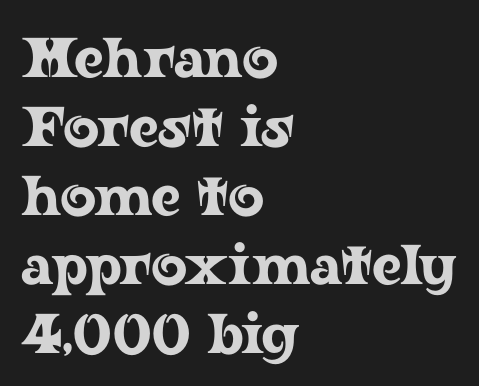
The image shows 56 px wide serif type, upright; set left-aligned, line spacing 1.23x, normal letter spacing, not underlined; low stroke contrast and a medium x-height.
